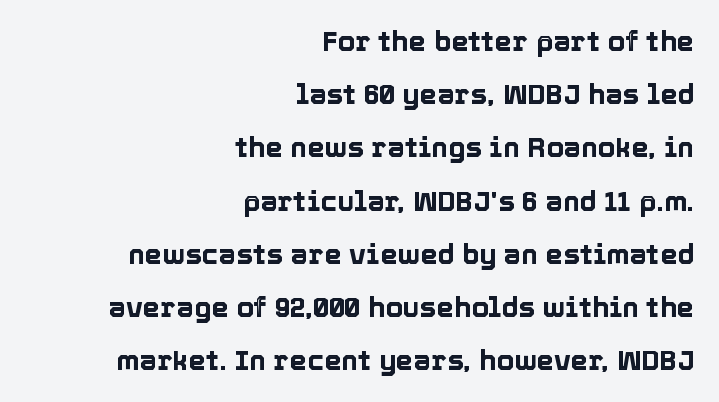
{"italic": "no", "width": "normal", "x_height": "medium", "monospaced": "no", "underline": "no", "align": "right", "line_spacing": "loose", "line_spacing_ratio": 1.9, "letter_spacing": "normal", "letter_spacing_em": 0.0, "glyph_px": 28}
